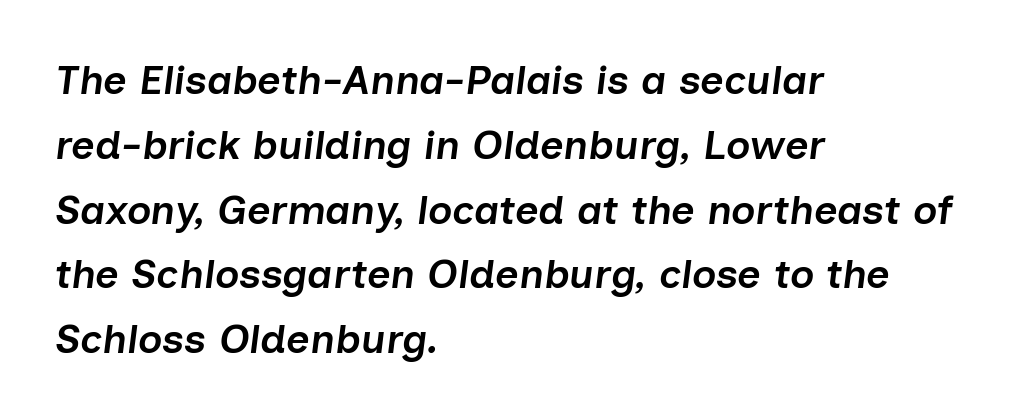
{"italic": "yes", "lean": "right", "slant_degrees": 7, "bold": "semi", "weight": "semibold", "width": "normal", "stroke_contrast": "low", "x_height": "medium", "monospaced": "no", "underline": "no", "align": "left", "line_spacing": "normal", "line_spacing_ratio": 1.58, "letter_spacing": "normal", "letter_spacing_em": 0.0, "glyph_px": 41}
